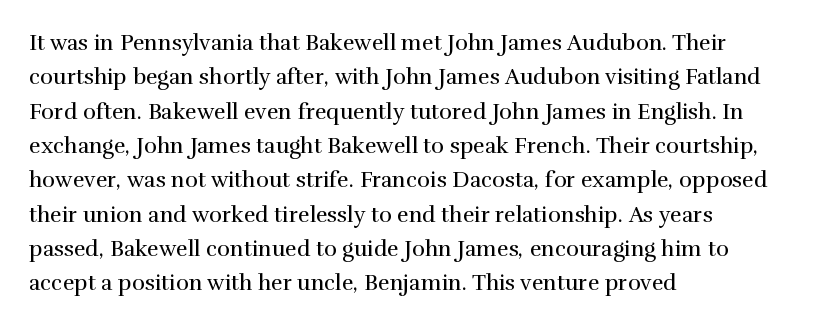
{"italic": "no", "bold": "no", "underline": "no", "align": "left", "line_spacing": "normal", "line_spacing_ratio": 1.56, "letter_spacing": "normal", "letter_spacing_em": 0.0, "glyph_px": 22}
